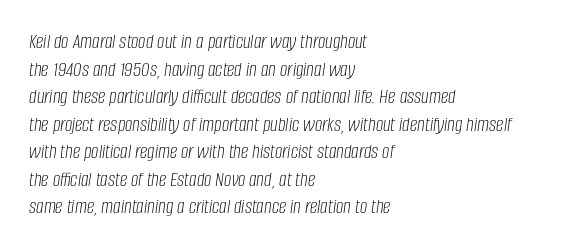
{"italic": "yes", "lean": "right", "slant_degrees": 8, "bold": "no", "underline": "no", "align": "left", "line_spacing": "normal", "line_spacing_ratio": 1.31, "letter_spacing": "normal", "letter_spacing_em": 0.0, "glyph_px": 21}
